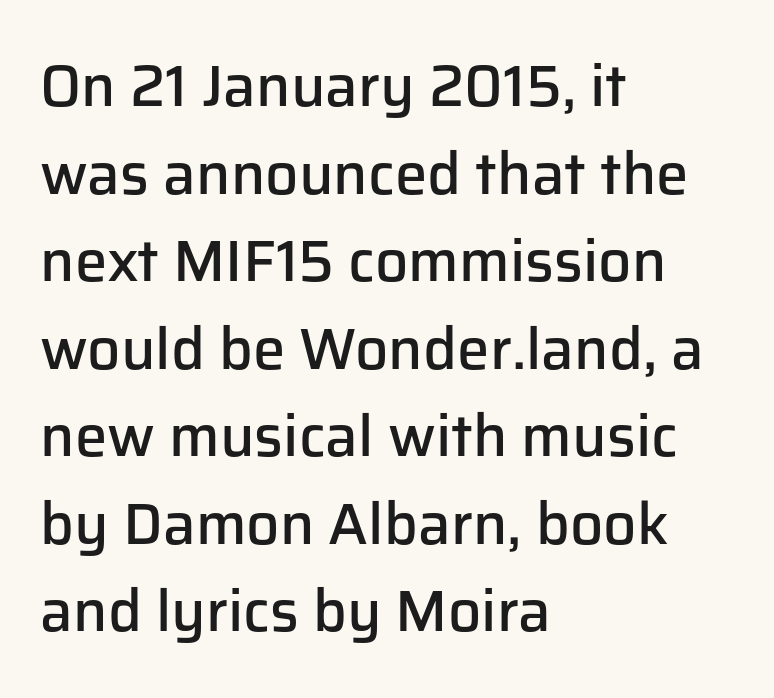
This sample uses a sans-serif face. This sample is left-justified, so line endings fall wherever the words run out. The face used here is a semibold: visibly heavier than regular, lighter than bold. The designer left line spacing at the default.
